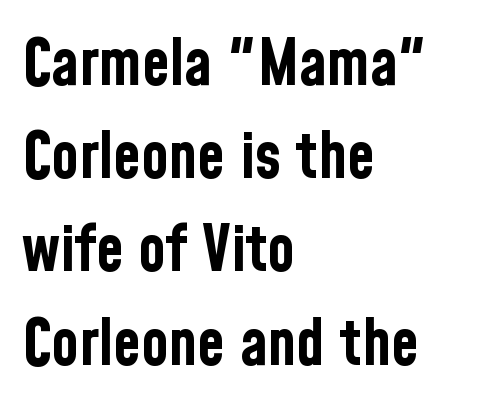
{"serif": "no", "italic": "no", "bold": "yes", "weight": "bold", "width": "condensed", "stroke_contrast": "low", "x_height": "medium", "monospaced": "no", "underline": "no", "align": "left", "line_spacing": "normal", "line_spacing_ratio": 1.48, "letter_spacing": "normal", "letter_spacing_em": 0.0, "glyph_px": 63}
